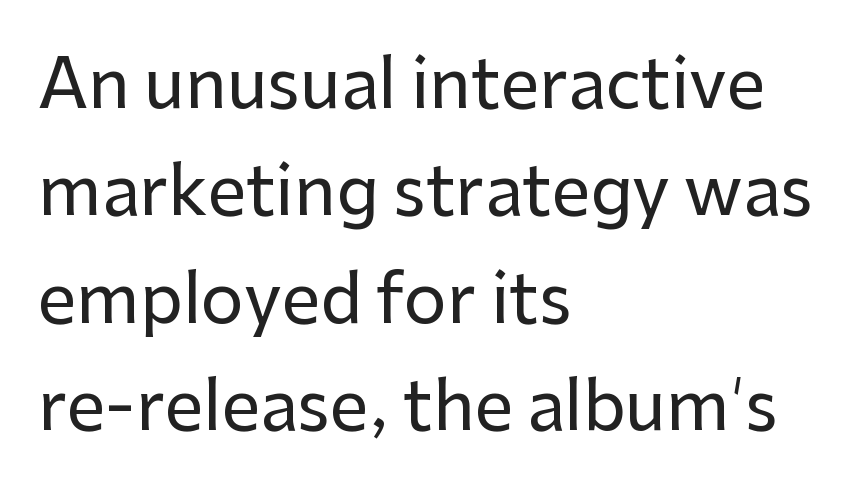
The image shows 68 px sans-serif type, upright; set left-aligned, normal line spacing (1.58x), normal letter spacing, not underlined; low stroke contrast and a medium x-height.
